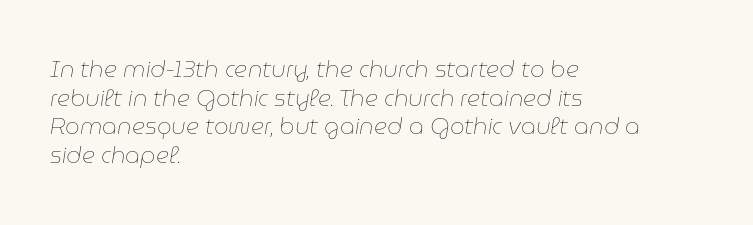
{"italic": "yes", "lean": "right", "slant_degrees": 9, "bold": "no", "underline": "no", "align": "left", "line_spacing": "normal", "line_spacing_ratio": 1.25, "letter_spacing": "normal", "letter_spacing_em": 0.0, "glyph_px": 23}
